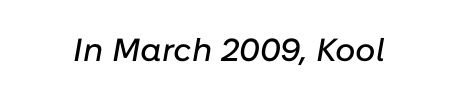
The image shows 32 px text type, italic (leaning right); set normal letter spacing, not underlined; low stroke contrast and a medium x-height.
